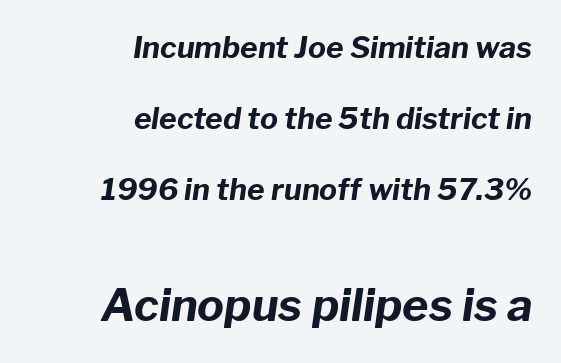
Letter spacing: default. Beneath every word, the page is bare. Typographic density is high because the face is bold. Block two is the big one; block one sits smaller above it. These lines stand farther apart than default settings would place them.
